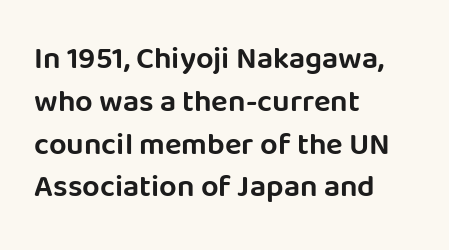
You can tell it's not italic because the verticals are truly vertical. The glyphs are unaccompanied by any horizontal stroke below them. Students, observe: this is what conventionally led text looks like. The paragraph shown leans on its left margin. The rendering shows plain stroke endings on the letterforms — a sans-serif design. Looks like regular typesetting: each glyph gets only the width it needs.
